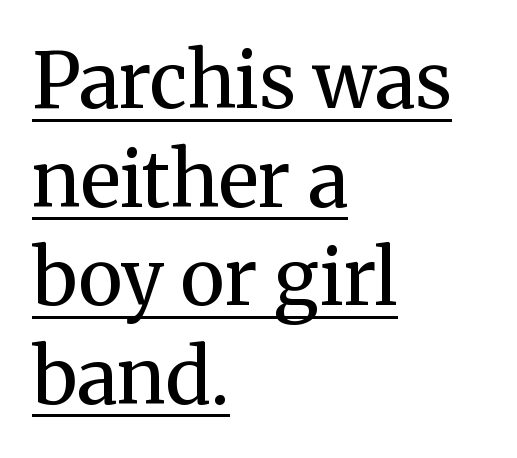
Q: Is the text bold? A: No.
Q: Is the text italic (slanted)? A: No, it is upright.
Q: Is the typeface a serif or a sans-serif typeface? A: Serif.
Q: Is the text underlined? A: Yes.
Q: How is the paragraph aligned? A: Left-aligned.
Q: Is the spacing between letters normal or unusually wide? A: Normal.
Q: Is the spacing between lines tight, normal or loose? A: Normal.
Q: Width (condensed, normal, or wide)? A: Normal.
Q: Stroke contrast? A: Medium.
Q: x-height? A: Medium.
Q: Monospaced? A: No.
